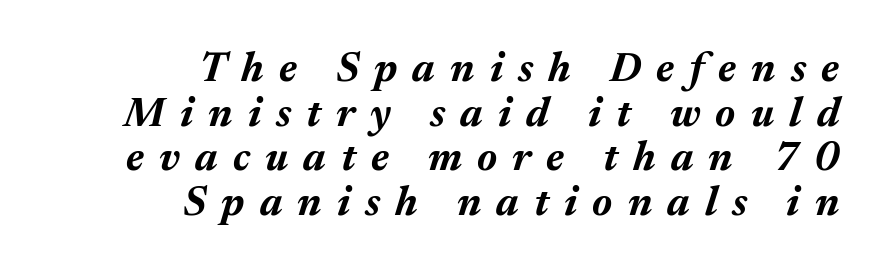
The image shows 41 px bold type, italic (leaning right); set right-aligned, tight line spacing (1.09x), unusually wide letter spacing (+0.37 em), not underlined; medium stroke contrast and a medium x-height.
